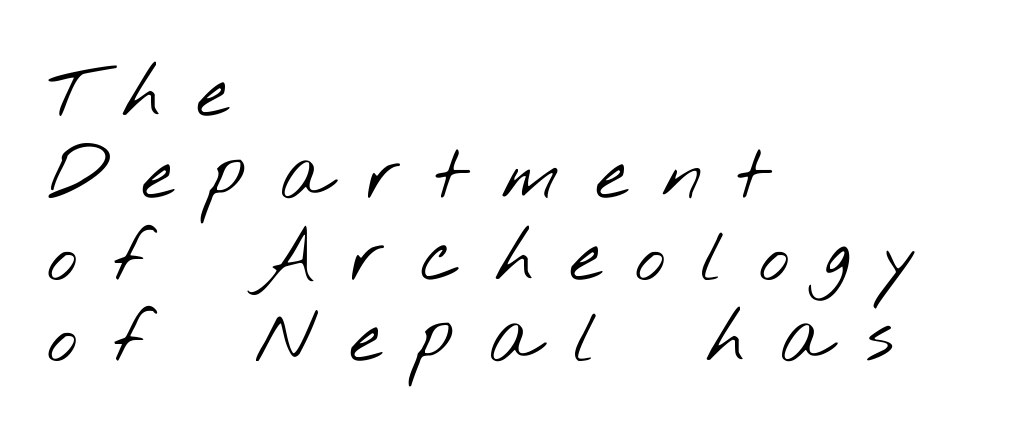
Q: Is the text bold? A: No.
Q: Is the typeface a serif or a sans-serif typeface? A: Sans-serif.
Q: Is the text underlined? A: No.
Q: How is the paragraph aligned? A: Left-aligned.
Q: Is the spacing between letters normal or unusually wide? A: Unusually wide.
Q: Is the spacing between lines tight, normal or loose? A: Tight.
Q: Width (condensed, normal, or wide)? A: Wide.
Q: Stroke contrast? A: Low.
Q: x-height? A: Small.
Q: Monospaced? A: No.
